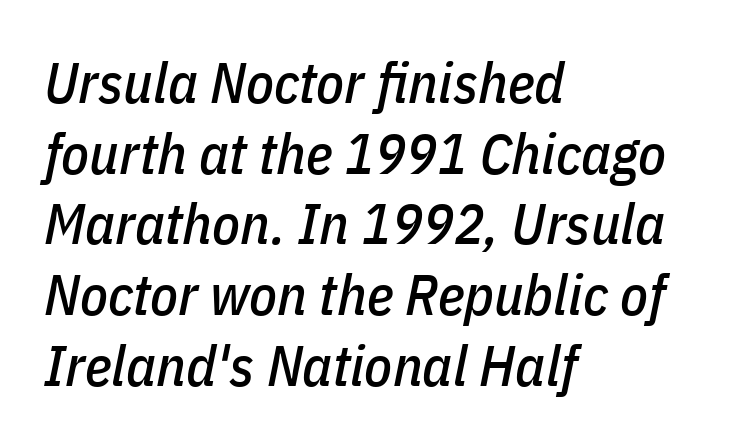
The image shows 57 px condensed type, italic (leaning right); set left-aligned, line spacing 1.24x, normal letter spacing, not underlined; low stroke contrast and a medium x-height.
